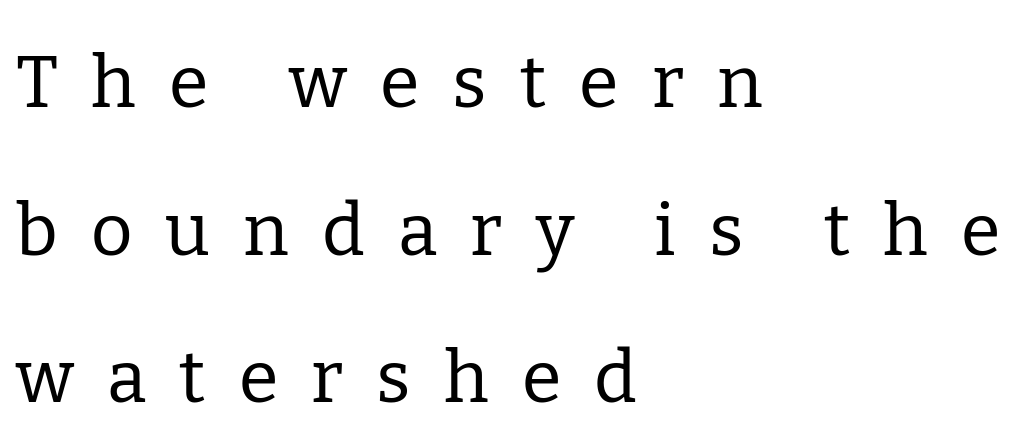
The image shows 72 px regular-weight serif type, upright; set left-aligned, loose line spacing (2.05x), unusually wide letter spacing (+0.46 em), not underlined; low stroke contrast and a medium x-height.
